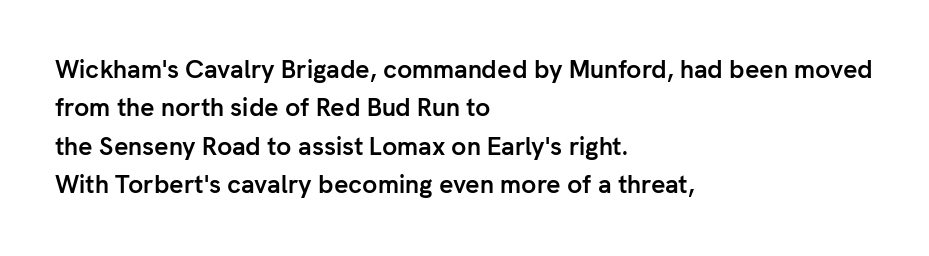
Here the glyphs are tracked normally, forming tight word shapes. Does the weight exceed regular? Yes, all the way to bold. The text block is weighted toward the left margin, trailing off unevenly rightward. Style check: upright. Notice how descenders clear the ascenders below comfortably — that's standard leading. Glance below the letters and you will spot only blank space.
